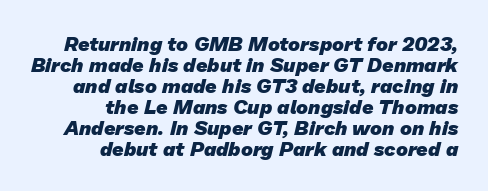
The image shows 20 px bold type; set right-aligned, tight line spacing (1.05x), normal letter spacing, not underlined.
